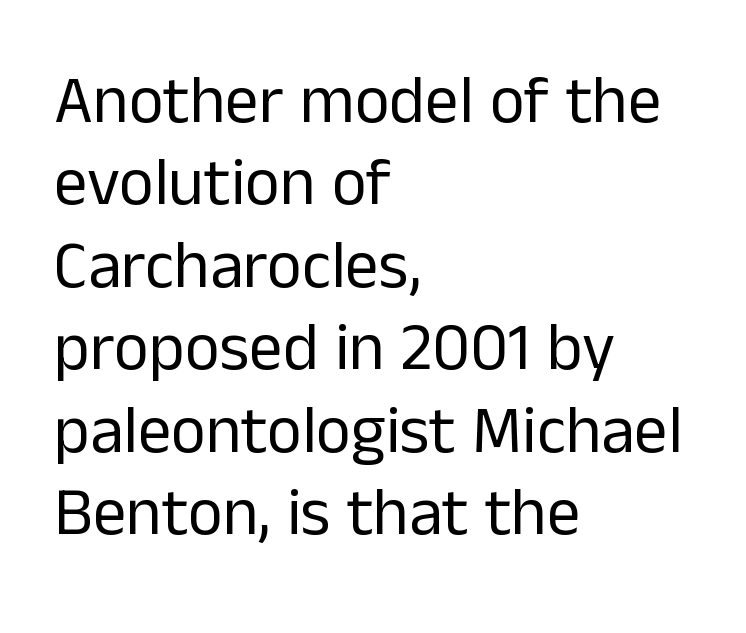
Left-aligned paragraph, ragged on the right. Check the space under the baseline: it is left empty. No feet cap the strokes, marking this as sans-serif type. Each letter keeps its own natural width here, so spacing adapts to shape.
